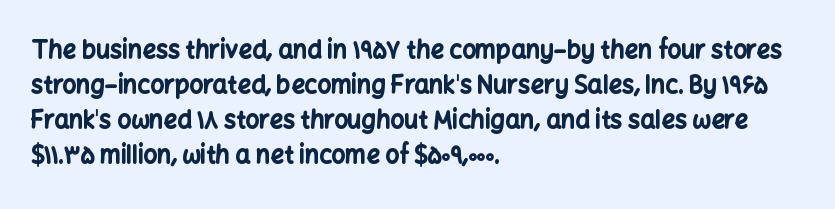
Q: Is the text bold? A: Yes.
Q: Is the text italic (slanted)? A: No, it is upright.
Q: Is the text underlined? A: No.
Q: How is the paragraph aligned? A: Left-aligned.
Q: Is the spacing between letters normal or unusually wide? A: Normal.
Q: Is the spacing between lines tight, normal or loose? A: Normal.
